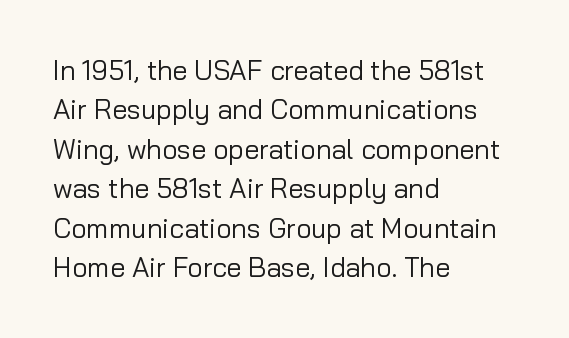
Quick note: not italic, upright. Is the stroke heavy? The answer is a plain regular-or-lighter. The setting favours the left margin, as ordinary paragraphs usually do. Has an underline been added? It has not. Tracking here is standard; glyphs follow each other at the usual distance. Line spacing here is normal.
